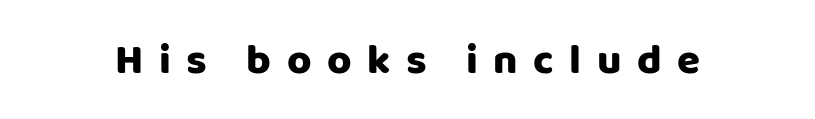
Q: Is the text italic (slanted)? A: No, it is upright.
Q: Is the typeface a serif or a sans-serif typeface? A: Sans-serif.
Q: Is the text underlined? A: No.
Q: Is the spacing between letters normal or unusually wide? A: Unusually wide.
Q: Width (condensed, normal, or wide)? A: Normal.
Q: Stroke contrast? A: Low.
Q: x-height? A: Large.
Q: Monospaced? A: No.
